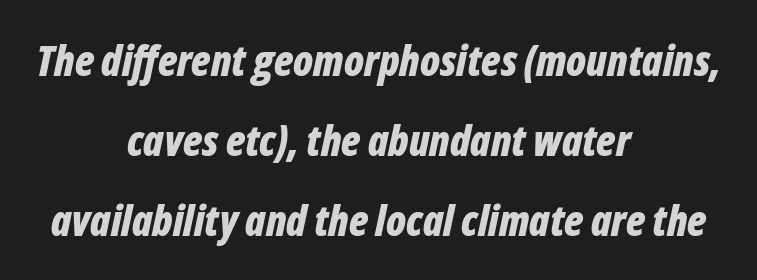
Q: Is the text bold? A: Yes.
Q: Is the text italic (slanted)? A: Yes, it leans right by about 12 degrees.
Q: Is the text underlined? A: No.
Q: How is the paragraph aligned? A: Centered.
Q: Is the spacing between letters normal or unusually wide? A: Normal.
Q: Is the spacing between lines tight, normal or loose? A: Loose.
Q: Width (condensed, normal, or wide)? A: Condensed.
Q: Stroke contrast? A: Low.
Q: x-height? A: Medium.
Q: Monospaced? A: No.
